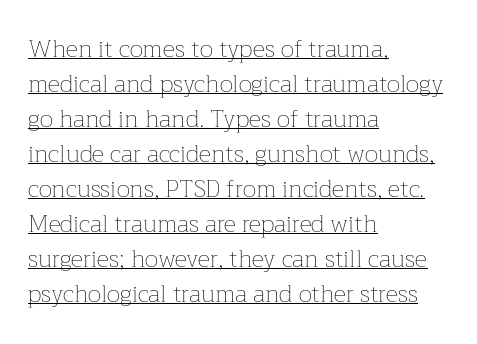
The image shows 24 px text type, upright; set left-aligned, normal line spacing (1.46x), normal letter spacing, underlined.
